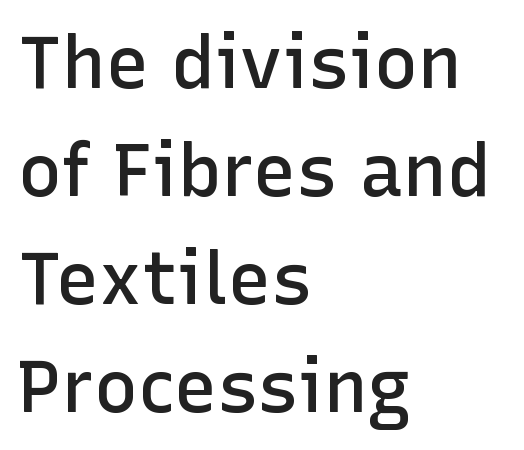
The image shows 73 px semibold sans-serif type, upright; set left-aligned, normal line spacing (1.48x), normal letter spacing, not underlined; low stroke contrast and a medium x-height.
